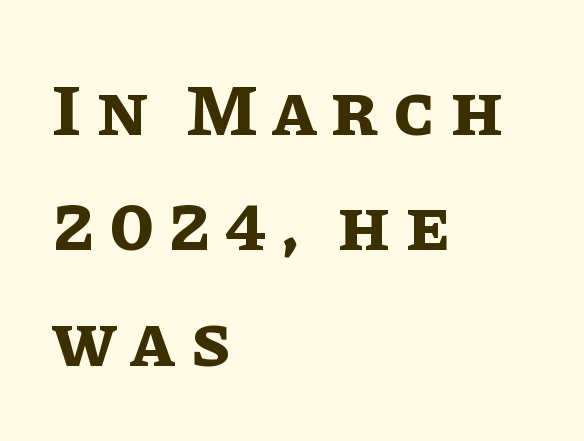
Q: Is the text bold? A: Yes.
Q: Is the text italic (slanted)? A: No, it is upright.
Q: Is the text underlined? A: No.
Q: How is the paragraph aligned? A: Left-aligned.
Q: Is the spacing between letters normal or unusually wide? A: Unusually wide.
Q: Is the spacing between lines tight, normal or loose? A: Normal.
Q: Width (condensed, normal, or wide)? A: Normal.
Q: Stroke contrast? A: Low.
Q: x-height? A: Large.
Q: Monospaced? A: No.
